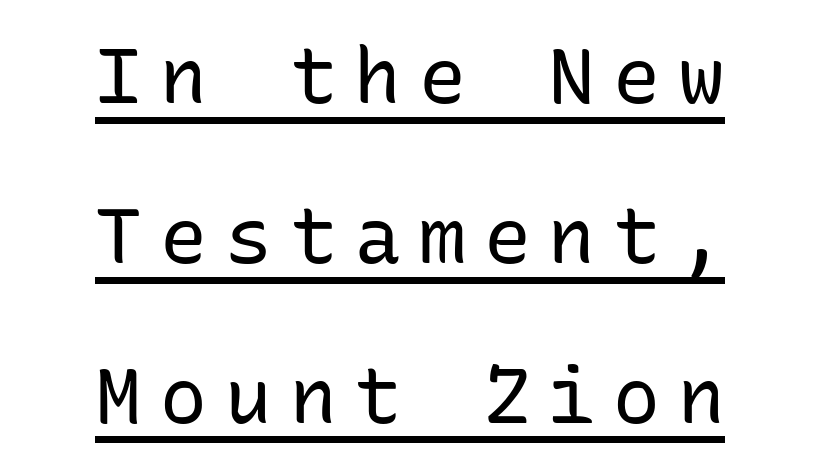
Q: Is the text bold? A: No.
Q: Is the text italic (slanted)? A: No, it is upright.
Q: Is the typeface a serif or a sans-serif typeface? A: Sans-serif.
Q: Is the text underlined? A: Yes.
Q: How is the paragraph aligned? A: Centered.
Q: Is the spacing between letters normal or unusually wide? A: Unusually wide.
Q: Is the spacing between lines tight, normal or loose? A: Loose.
Q: Width (condensed, normal, or wide)? A: Normal.
Q: Stroke contrast? A: Low.
Q: x-height? A: Medium.
Q: Monospaced? A: Yes.
